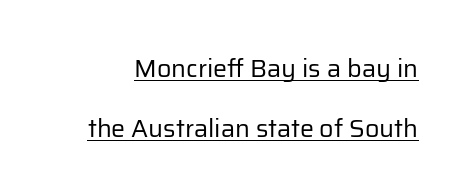
Q: Is the text bold? A: No.
Q: Is the text italic (slanted)? A: No, it is upright.
Q: Is the text underlined? A: Yes.
Q: Is the spacing between letters normal or unusually wide? A: Normal.
Q: Is the spacing between lines tight, normal or loose? A: Loose.
